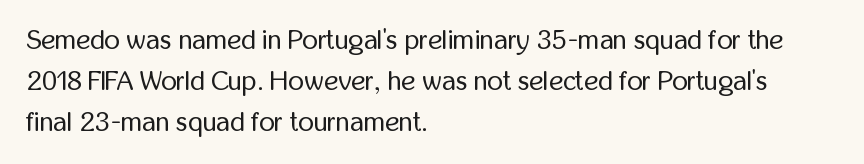
On a weight scale, this lands at 450 or below. The passage shown has conventional tracking throughout. A normal amount of white space separates one row of letters from the next. The rag falls on the right side of this text block.
